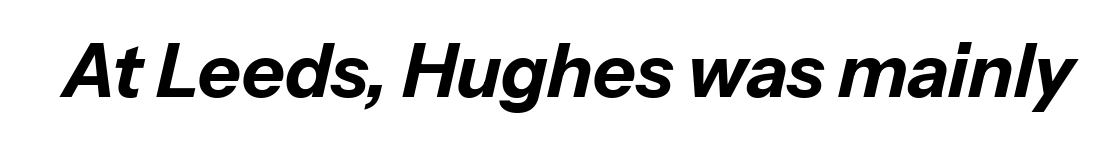
Q: Is the text bold? A: Yes.
Q: Is the text italic (slanted)? A: Yes, it leans right by about 13 degrees.
Q: Is the text underlined? A: No.
Q: Is the spacing between letters normal or unusually wide? A: Normal.
Q: Width (condensed, normal, or wide)? A: Normal.
Q: Stroke contrast? A: Low.
Q: x-height? A: Medium.
Q: Monospaced? A: No.
